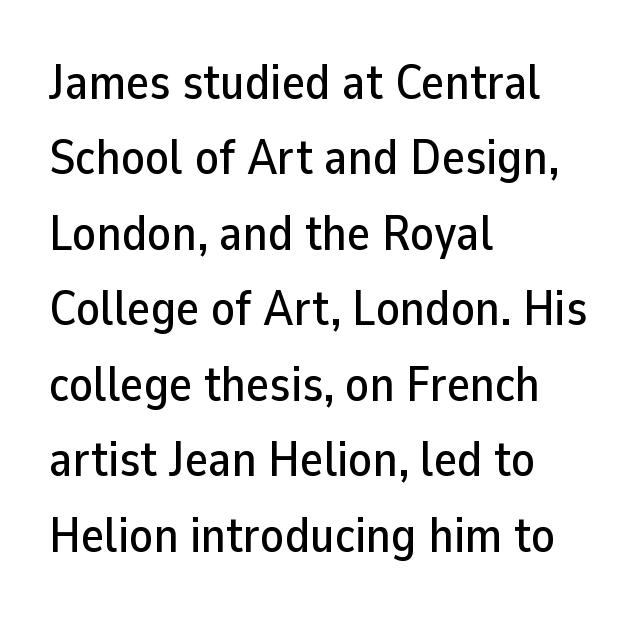
{"serif": "no", "italic": "no", "width": "normal", "stroke_contrast": "low", "x_height": "medium", "monospaced": "no", "underline": "no", "align": "left", "line_spacing": "normal", "line_spacing_ratio": 1.54, "letter_spacing": "normal", "letter_spacing_em": 0.0, "glyph_px": 49}
